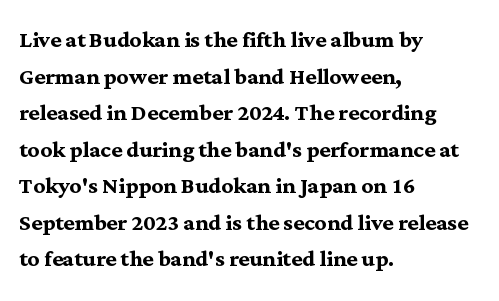
Beneath every word, the page is bare. Words appear dense and cohesive because spacing is normal. The paragraph shown leans on its left margin. Typographically, this falls in the serif category. Rendered with straight, roman letterforms. The designer left line spacing at the default.
